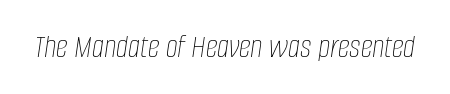
Q: Is the text bold? A: No.
Q: Is the text italic (slanted)? A: Yes, it leans right by about 8 degrees.
Q: Is the text underlined? A: No.
Q: Is the spacing between letters normal or unusually wide? A: Normal.
Q: Width (condensed, normal, or wide)? A: Condensed.
Q: Stroke contrast? A: Low.
Q: x-height? A: Large.
Q: Monospaced? A: No.
